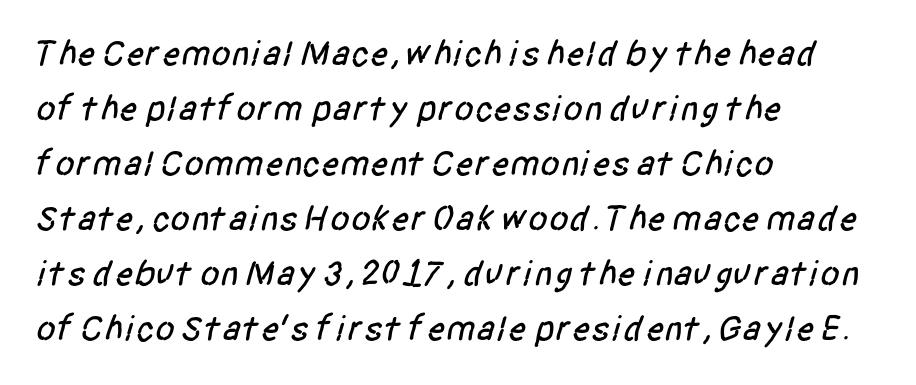
Q: Is the typeface a serif or a sans-serif typeface? A: Sans-serif.
Q: Is the text underlined? A: No.
Q: How is the paragraph aligned? A: Left-aligned.
Q: Is the spacing between letters normal or unusually wide? A: Normal.
Q: Is the spacing between lines tight, normal or loose? A: Normal.
Q: Width (condensed, normal, or wide)? A: Condensed.
Q: Stroke contrast? A: Low.
Q: x-height? A: Large.
Q: Monospaced? A: No.
